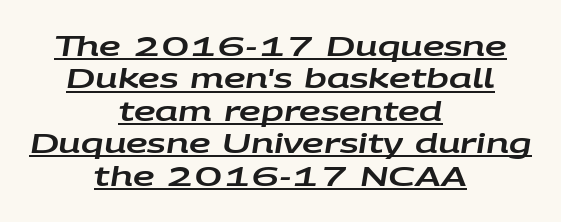
Q: Is the text italic (slanted)? A: Yes, it leans right by about 9 degrees.
Q: Is the text underlined? A: Yes.
Q: How is the paragraph aligned? A: Centered.
Q: Is the spacing between letters normal or unusually wide? A: Normal.
